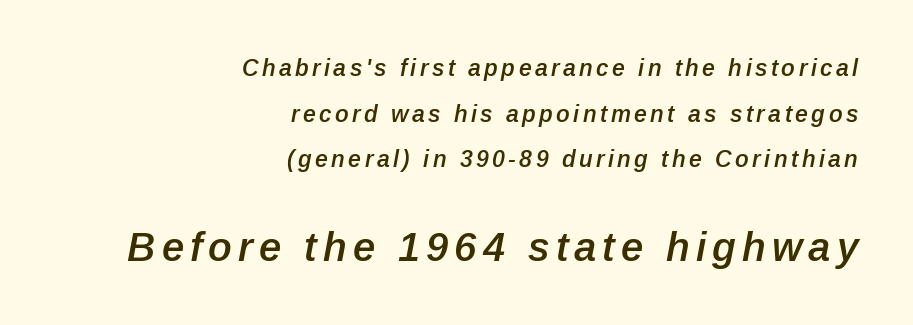
Q: Is the text bold? A: Semi-bold.
Q: Is the text italic (slanted)? A: Yes, it leans right by about 12 degrees.
Q: Is the text underlined? A: No.
Q: How is the paragraph aligned? A: Right-aligned.
Q: Is the spacing between lines tight, normal or loose? A: Loose.
Q: Which block of text is set in a larger size, the first (top) or the second (bottom)? A: The second (bottom) one.
Q: Width (condensed, normal, or wide)? A: Normal.
Q: Stroke contrast? A: Low.
Q: x-height? A: Medium.
Q: Monospaced? A: No.
